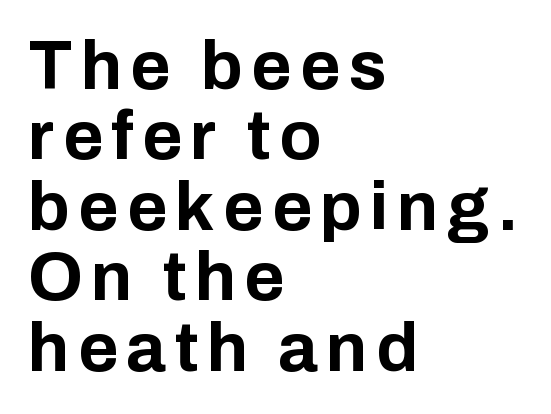
The image shows 69 px bold sans-serif type, upright; set left-aligned, tight line spacing (1.02x), not underlined; low stroke contrast and a medium x-height.
